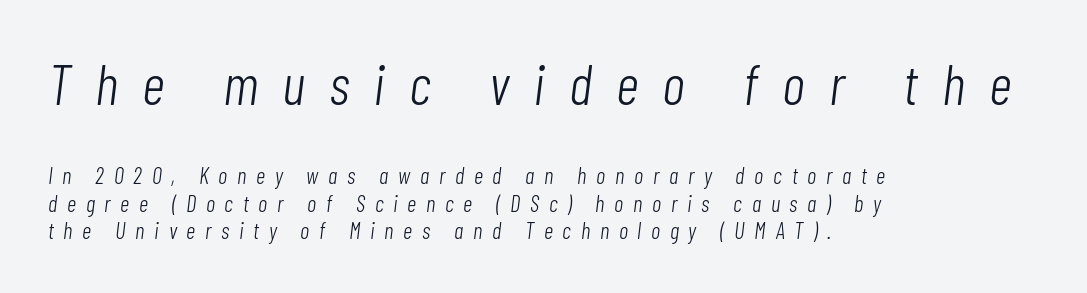
Q: Is the text bold? A: No.
Q: Is the text italic (slanted)? A: Yes, it leans right by about 7 degrees.
Q: Is the text underlined? A: No.
Q: How is the paragraph aligned? A: Left-aligned.
Q: Is the spacing between letters normal or unusually wide? A: Unusually wide.
Q: Which block of text is set in a larger size, the first (top) or the second (bottom)? A: The first (top) one.
Q: Width (condensed, normal, or wide)? A: Condensed.
Q: Stroke contrast? A: Low.
Q: x-height? A: Medium.
Q: Monospaced? A: No.
